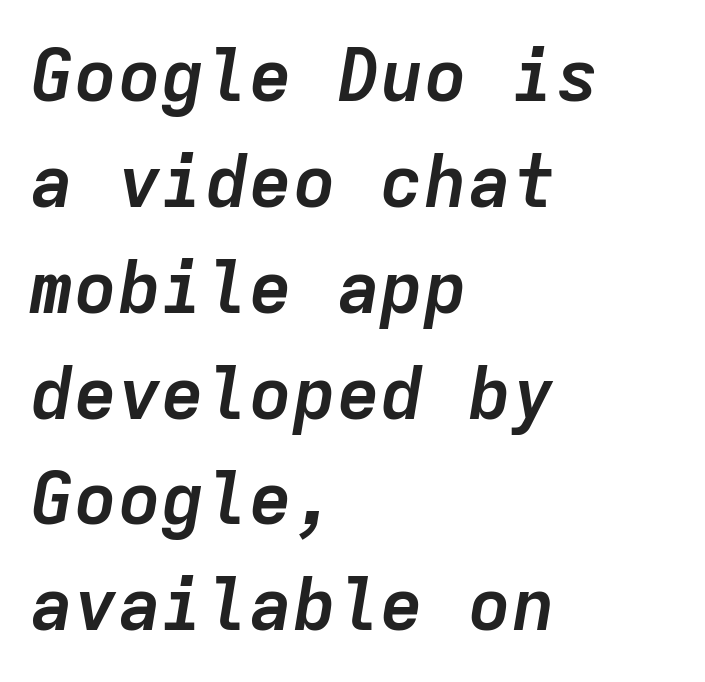
The image shows 73 px semibold type, italic (leaning right), monospaced; set left-aligned, normal line spacing (1.45x), normal letter spacing, not underlined; low stroke contrast and a medium x-height.
